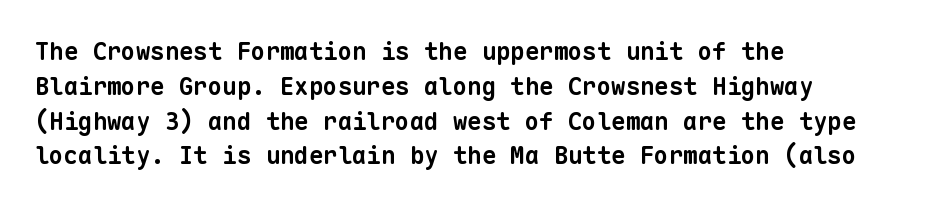
{"bold": "yes", "underline": "no", "align": "left", "line_spacing": "normal", "line_spacing_ratio": 1.45, "letter_spacing": "normal", "letter_spacing_em": 0.0, "glyph_px": 24}
